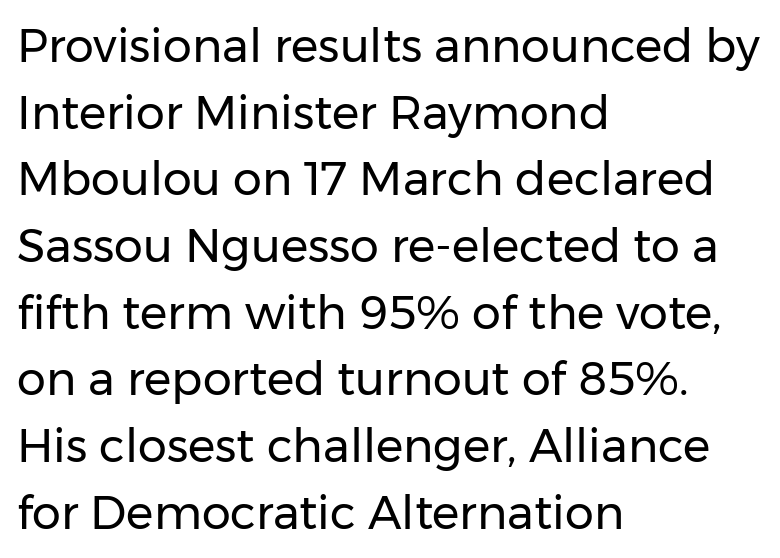
Q: Is the text bold? A: No.
Q: Is the text italic (slanted)? A: No, it is upright.
Q: Is the typeface a serif or a sans-serif typeface? A: Sans-serif.
Q: Is the text underlined? A: No.
Q: How is the paragraph aligned? A: Left-aligned.
Q: Is the spacing between letters normal or unusually wide? A: Normal.
Q: Is the spacing between lines tight, normal or loose? A: Normal.
Q: Width (condensed, normal, or wide)? A: Normal.
Q: Stroke contrast? A: Low.
Q: x-height? A: Medium.
Q: Monospaced? A: No.
